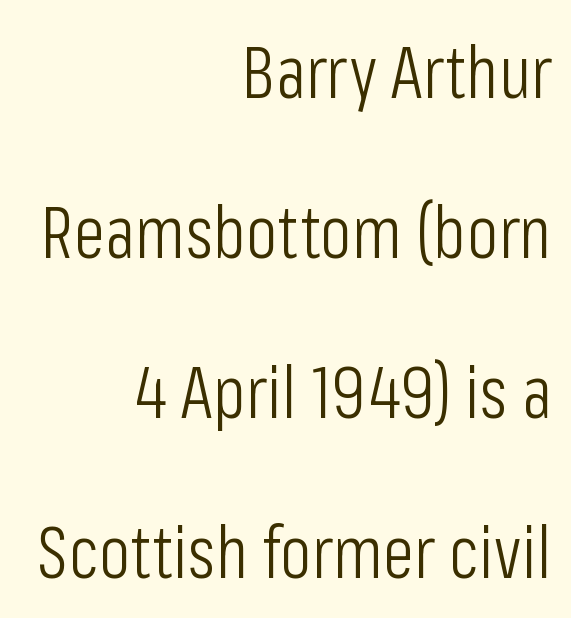
Q: Is the text bold? A: No.
Q: Is the text italic (slanted)? A: No, it is upright.
Q: Is the typeface a serif or a sans-serif typeface? A: Sans-serif.
Q: Is the text underlined? A: No.
Q: How is the paragraph aligned? A: Right-aligned.
Q: Is the spacing between letters normal or unusually wide? A: Normal.
Q: Is the spacing between lines tight, normal or loose? A: Loose.
Q: Width (condensed, normal, or wide)? A: Condensed.
Q: Stroke contrast? A: Low.
Q: x-height? A: Medium.
Q: Monospaced? A: No.
